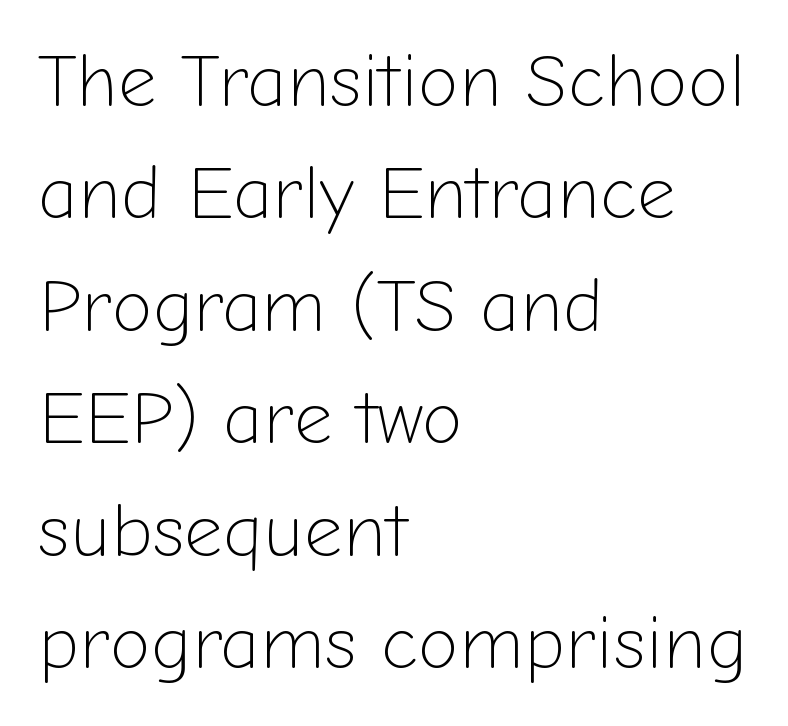
Q: Is the text bold? A: No.
Q: Is the text italic (slanted)? A: No, it is upright.
Q: Is the typeface a serif or a sans-serif typeface? A: Sans-serif.
Q: Is the text underlined? A: No.
Q: How is the paragraph aligned? A: Left-aligned.
Q: Is the spacing between letters normal or unusually wide? A: Normal.
Q: Is the spacing between lines tight, normal or loose? A: Normal.
Q: Width (condensed, normal, or wide)? A: Normal.
Q: Stroke contrast? A: Low.
Q: x-height? A: Medium.
Q: Monospaced? A: No.
